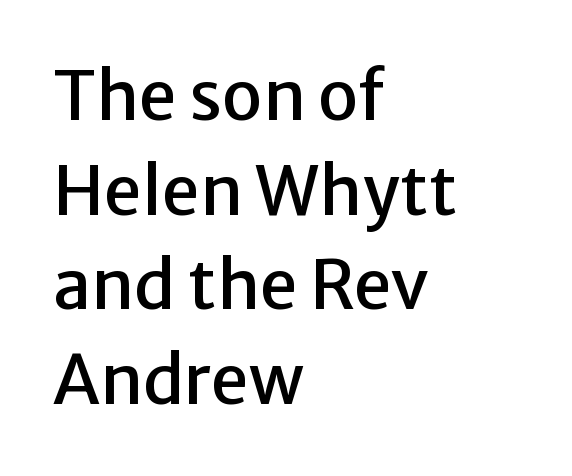
{"serif": "no", "italic": "no", "width": "normal", "stroke_contrast": "low", "x_height": "medium", "monospaced": "no", "underline": "no", "align": "left", "line_spacing": "normal", "line_spacing_ratio": 1.39, "letter_spacing": "normal", "letter_spacing_em": 0.0, "glyph_px": 68}
